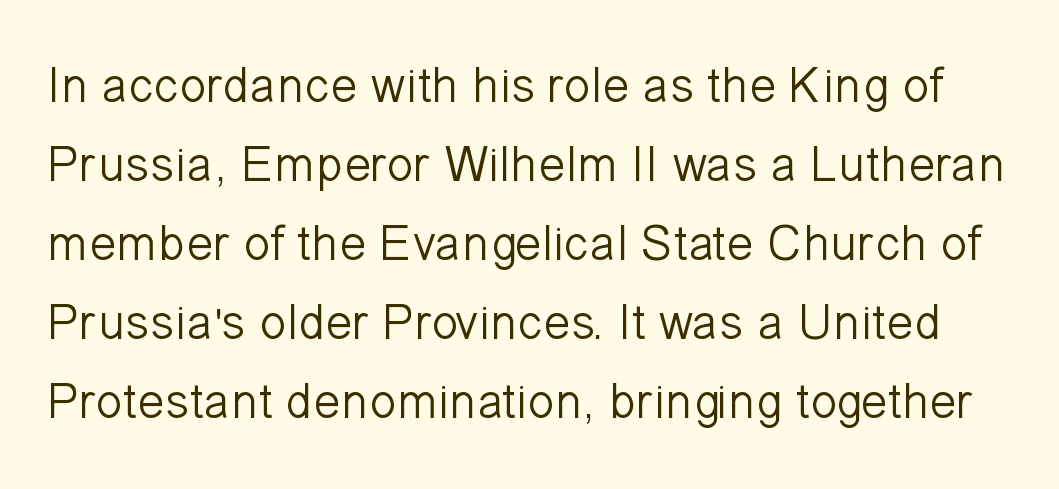
Think standard paragraph weight, or any step lighter than that. Vertical strokes here are truly vertical. Anything drawn beneath the words? Only blank space. Character widths vary here, with narrow letters taking less room than wide ones. Students, note that the glyphs here touch the page at normal intervals. This is sans-serif lettering, the kind often seen on screens and signage.
